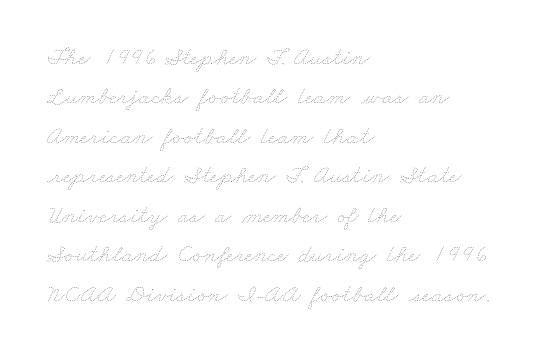
Descenders are the only things crossing below the line. Unbolded letterforms with no extra heft. The rows are spaced the way most documents space them. Where is the straight margin? On the left.
